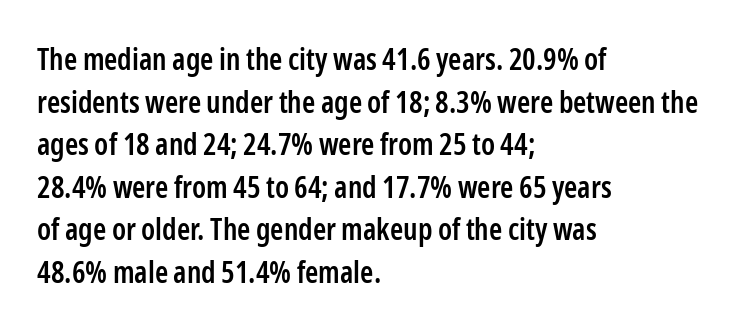
Leftover space on each line is placed entirely after the last word. Looks like regular typesetting: each glyph gets only the width it needs. Descenders hang freely into open space. The font is running at a semibold setting, under full bold.
